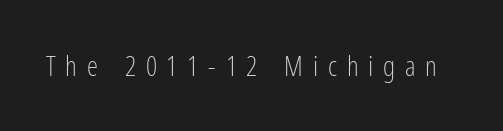
The text was rendered using a sans face with plain stroke endings. The tracking reads as deliberately expanded to a designer's eye. Each row of text sits above clean, open space. Notice how the stems are strictly vertical — no italics here.
